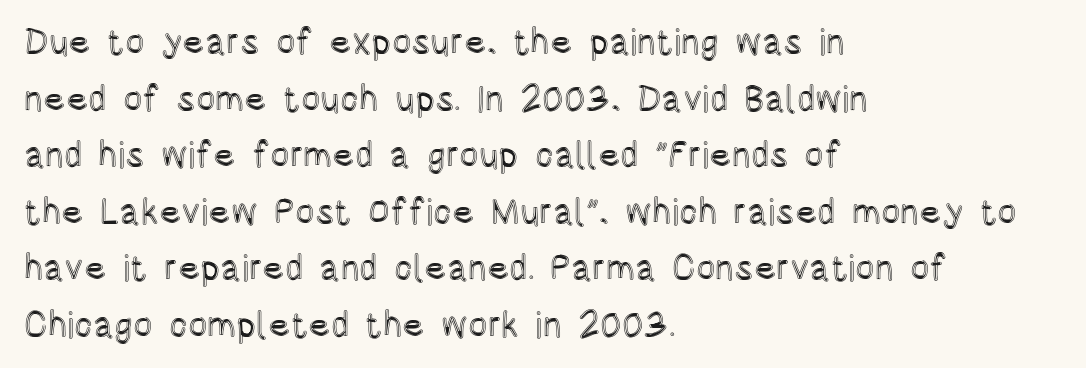
The image shows 36 px condensed type, upright; set left-aligned, normal line spacing (1.57x), normal letter spacing, not underlined; a large x-height.
